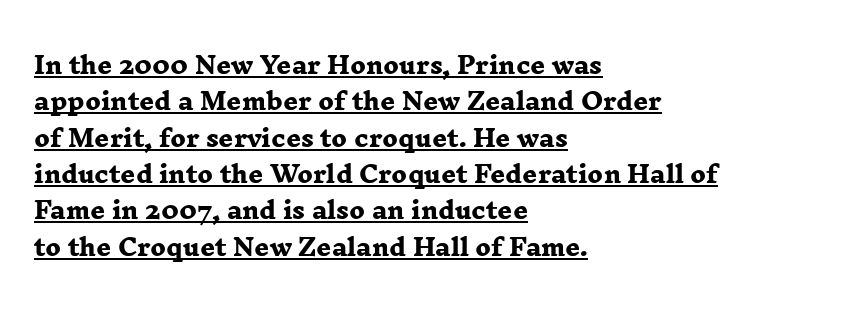
Words appear dense and cohesive because spacing is normal. Short and long lines alike share a common starting point at left. Rows of type keep a routine distance in the vertical direction. The typesetting leans heavy: a genuine bold. Each line of the rendering has a horizontal stroke beneath the glyphs.
